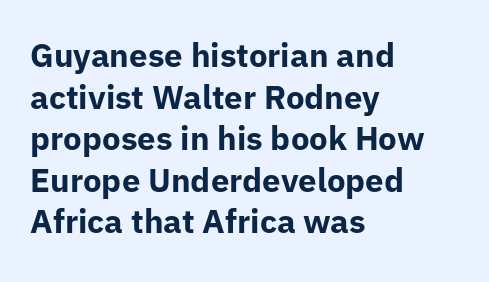
The letters carry no serifs — their stems end cleanly without finishing strokes. This rendering leaves character spacing at its baseline value. The lettering holds an erect, upright posture throughout. Quick note: underline off. The rendering uses a bold face; every stroke is thick and dark. Leading: standard.
